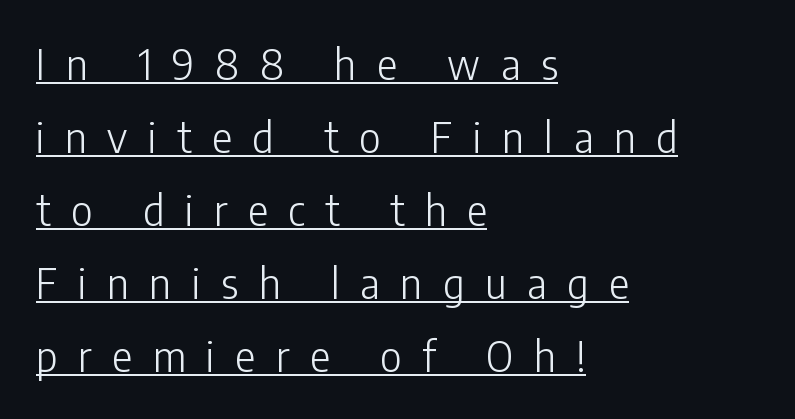
The passage shown has open, widely tracked lettering throughout. A roman cut, with each character standing at attention. Counters stay open thanks to moderate or lighter strokes. The font family rendered here belongs to the sans-serif group.
